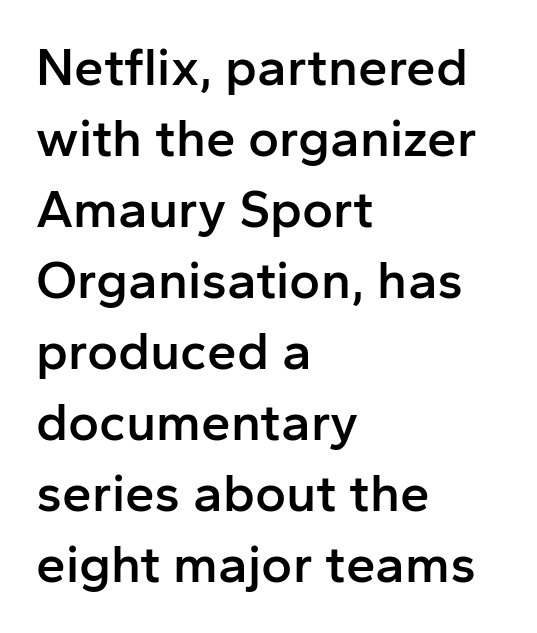
{"serif": "no", "italic": "no", "bold": "semi", "weight": "semibold", "width": "normal", "stroke_contrast": "low", "x_height": "medium", "monospaced": "no", "underline": "no", "align": "left", "line_spacing": "normal", "line_spacing_ratio": 1.34, "letter_spacing": "normal", "letter_spacing_em": 0.0, "glyph_px": 53}
